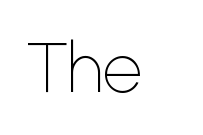
{"serif": "no", "italic": "no", "bold": "no", "weight": "thin", "width": "normal", "stroke_contrast": "low", "x_height": "medium", "monospaced": "no", "underline": "no", "letter_spacing": "normal", "letter_spacing_em": 0.0, "glyph_px": 70}
